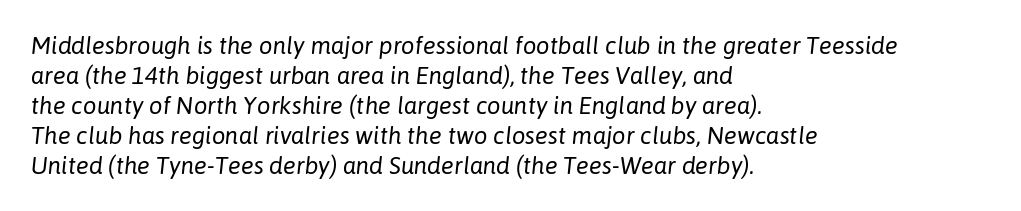
Q: Is the text bold? A: No.
Q: Is the text italic (slanted)? A: Yes, it leans right by about 6 degrees.
Q: Is the text underlined? A: No.
Q: How is the paragraph aligned? A: Left-aligned.
Q: Is the spacing between letters normal or unusually wide? A: Normal.
Q: Is the spacing between lines tight, normal or loose? A: Normal.
